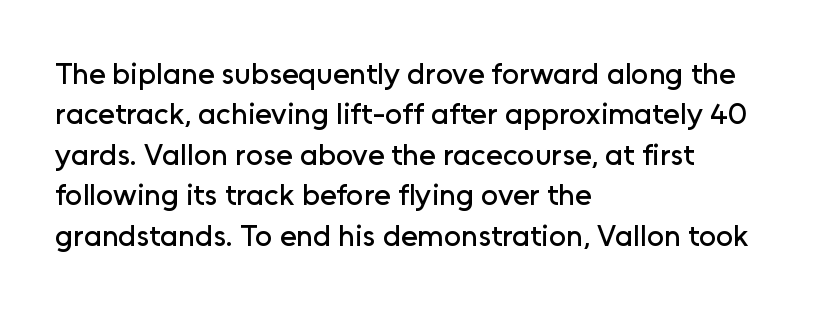
{"serif": "no", "italic": "no", "width": "normal", "stroke_contrast": "low", "x_height": "medium", "monospaced": "no", "underline": "no", "align": "left", "line_spacing": "normal", "line_spacing_ratio": 1.35, "letter_spacing": "normal", "letter_spacing_em": 0.0, "glyph_px": 30}
